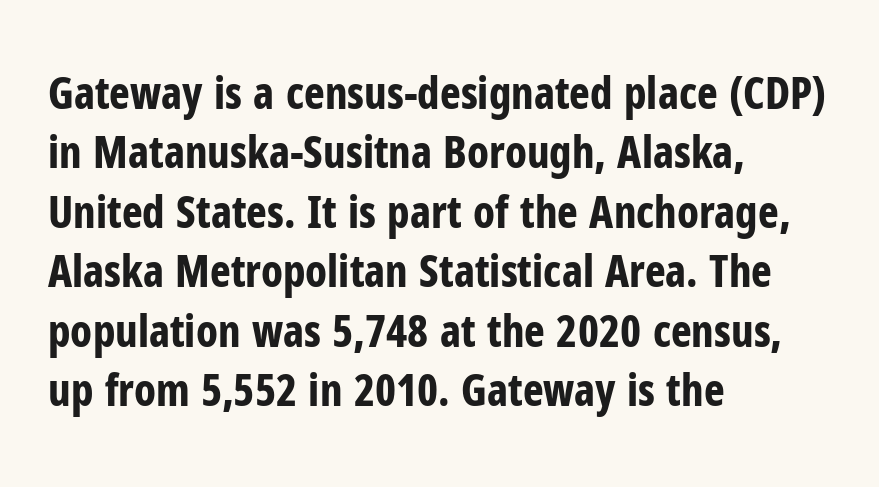
Q: Is the text bold? A: Yes.
Q: Is the text italic (slanted)? A: No, it is upright.
Q: Is the typeface a serif or a sans-serif typeface? A: Sans-serif.
Q: Is the text underlined? A: No.
Q: How is the paragraph aligned? A: Left-aligned.
Q: Is the spacing between letters normal or unusually wide? A: Normal.
Q: Is the spacing between lines tight, normal or loose? A: Normal.
Q: Width (condensed, normal, or wide)? A: Condensed.
Q: Stroke contrast? A: Low.
Q: x-height? A: Medium.
Q: Monospaced? A: No.
